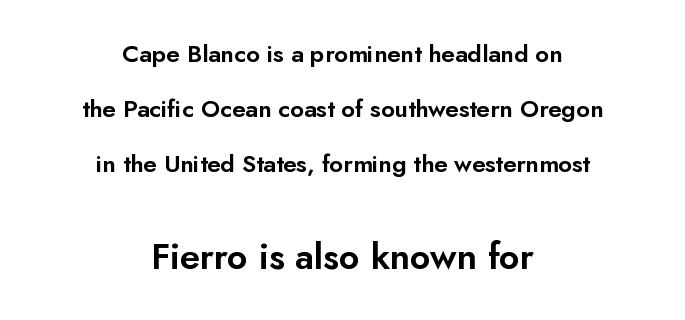
Q: Is the text italic (slanted)? A: No, it is upright.
Q: Is the typeface a serif or a sans-serif typeface? A: Sans-serif.
Q: Is the text underlined? A: No.
Q: How is the paragraph aligned? A: Centered.
Q: Is the spacing between letters normal or unusually wide? A: Normal.
Q: Is the spacing between lines tight, normal or loose? A: Loose.
Q: Which block of text is set in a larger size, the first (top) or the second (bottom)? A: The second (bottom) one.
Q: Width (condensed, normal, or wide)? A: Normal.
Q: Stroke contrast? A: Low.
Q: x-height? A: Small.
Q: Monospaced? A: No.
